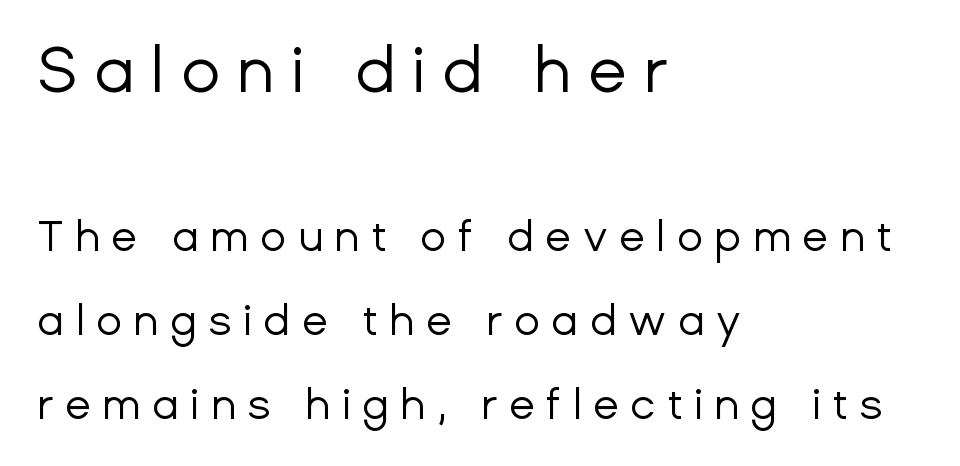
A typesetter would mark this as roman, not italic. Larger block? The one above; the one below is distinctly smaller. Note the varied advance widths — an 'i' is clearly narrower than an 'm'. Short note: letters widely spaced.
